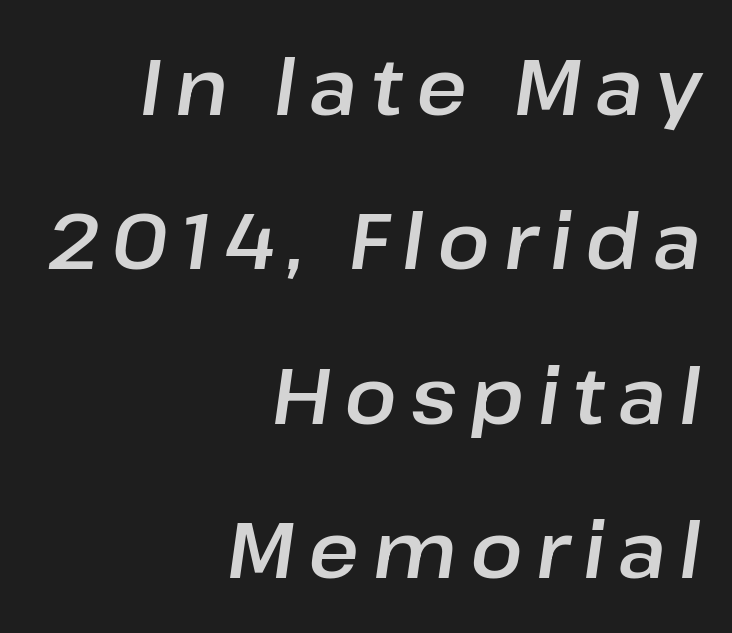
Italic: yes, the glyphs are oblique. A typesetter would call this proportional, since set widths differ per character. Line endings align vertically; line beginnings do not. Descenders hang freely into open space.
